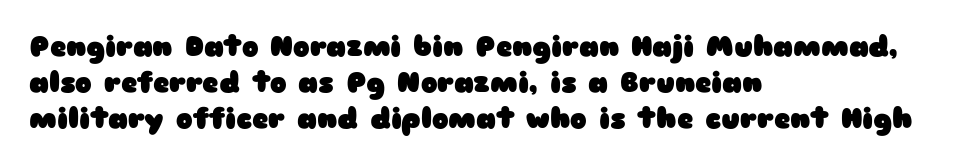
The image shows 28 px heavy, wide sans-serif type, upright; set left-aligned, normal line spacing (1.28x), normal letter spacing, not underlined; low stroke contrast and a medium x-height.
